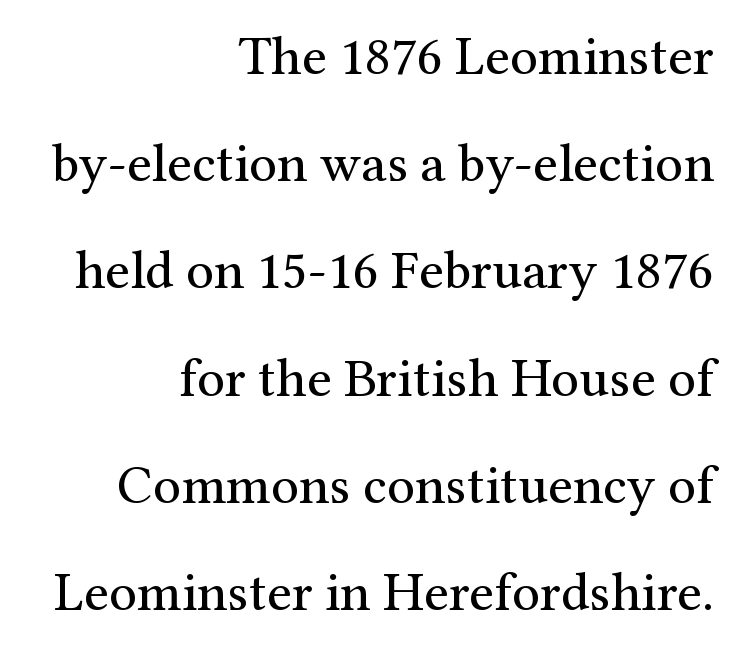
The image shows 55 px regular-weight serif type, upright; set right-aligned, loose line spacing (1.95x), normal letter spacing, not underlined; medium stroke contrast and a medium x-height.
